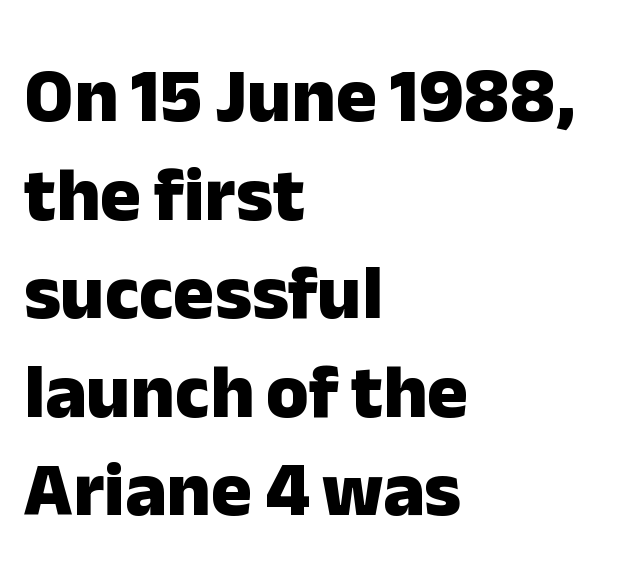
{"serif": "no", "italic": "no", "bold": "yes", "weight": "heavy", "width": "normal", "stroke_contrast": "low", "x_height": "medium", "monospaced": "no", "underline": "no", "align": "left", "line_spacing": "normal", "line_spacing_ratio": 1.28, "letter_spacing": "normal", "letter_spacing_em": 0.0, "glyph_px": 77}
